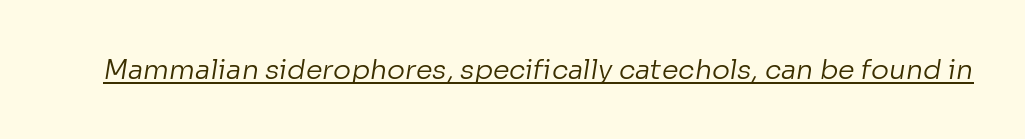
The image shows 27 px text type; set normal letter spacing, underlined.
